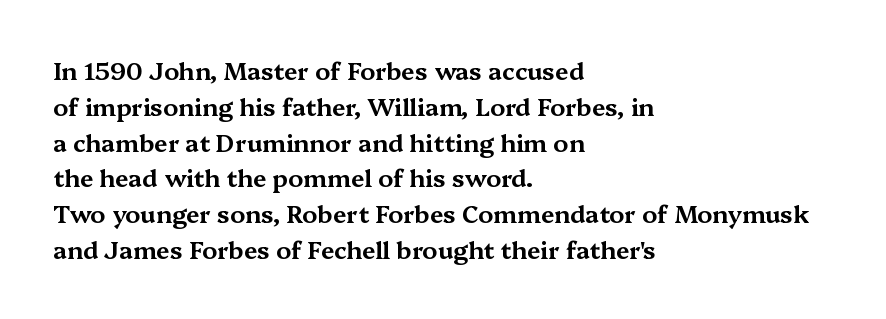
The image shows 24 px text type, upright; set left-aligned, normal line spacing (1.49x), normal letter spacing, not underlined.
